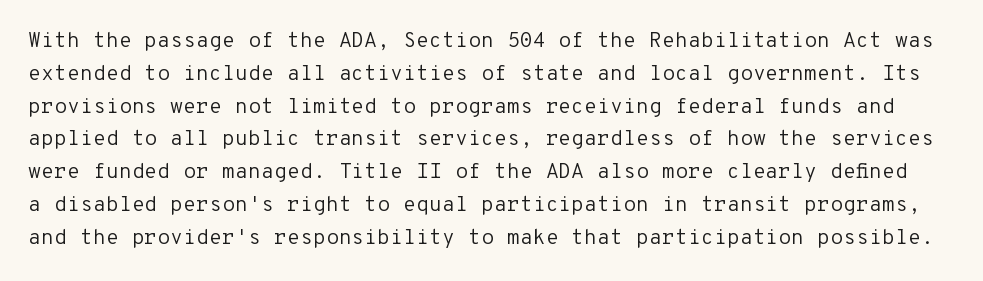
Q: Is the text bold? A: No.
Q: Is the text italic (slanted)? A: No, it is upright.
Q: Is the text underlined? A: No.
Q: Is the spacing between letters normal or unusually wide? A: Normal.
Q: Is the spacing between lines tight, normal or loose? A: Normal.
